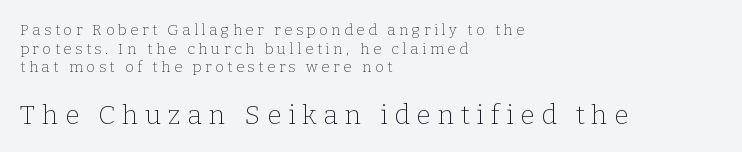
The compositor pushed each line to the left boundary. The baseline area is clear. The tracking reads as deliberately expanded to a designer's eye. The typography opts for an upright posture over an oblique one. The rendering uses a moderate line-height, typical for paragraphs.
